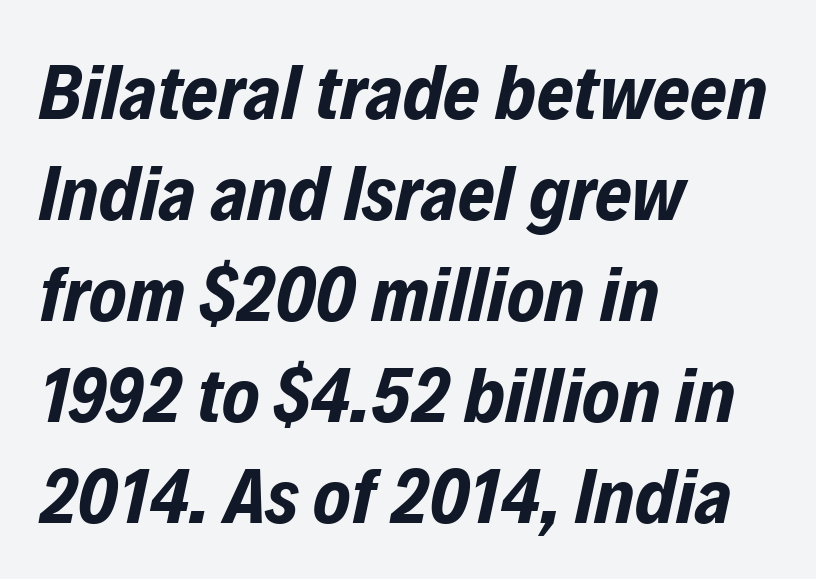
Q: Is the text bold? A: Yes.
Q: Is the text italic (slanted)? A: Yes, it leans right by about 12 degrees.
Q: Is the text underlined? A: No.
Q: How is the paragraph aligned? A: Left-aligned.
Q: Is the spacing between letters normal or unusually wide? A: Normal.
Q: Is the spacing between lines tight, normal or loose? A: Normal.
Q: Width (condensed, normal, or wide)? A: Condensed.
Q: Stroke contrast? A: Low.
Q: x-height? A: Medium.
Q: Monospaced? A: No.
